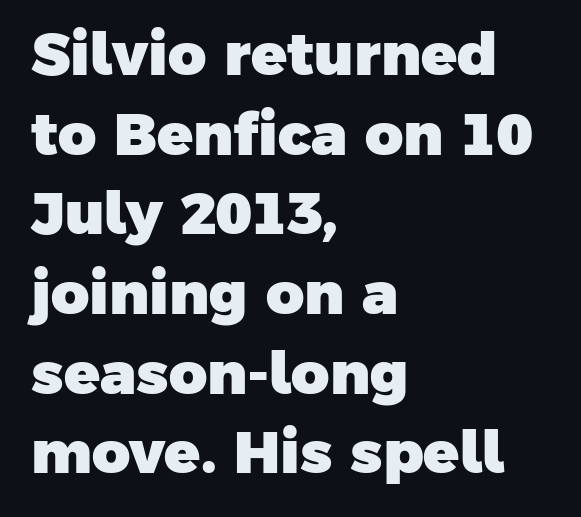
{"serif": "no", "bold": "yes", "weight": "heavy", "width": "normal", "stroke_contrast": "low", "x_height": "medium", "monospaced": "no", "underline": "no", "align": "left", "line_spacing": "normal", "line_spacing_ratio": 1.35, "letter_spacing": "normal", "letter_spacing_em": 0.0, "glyph_px": 59}
